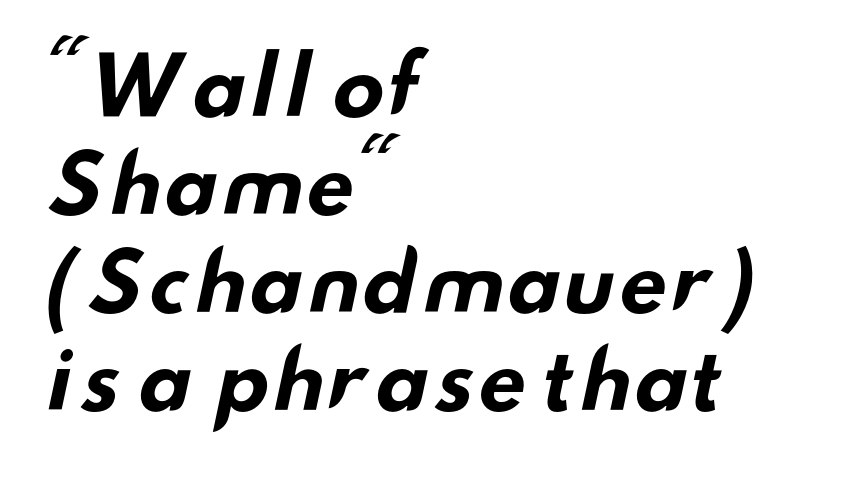
{"serif": "no", "bold": "yes", "weight": "bold", "width": "wide", "stroke_contrast": "low", "x_height": "small", "monospaced": "no", "underline": "no", "align": "left", "line_spacing_ratio": 1.24, "letter_spacing": "normal", "letter_spacing_em": 0.0, "glyph_px": 79}
